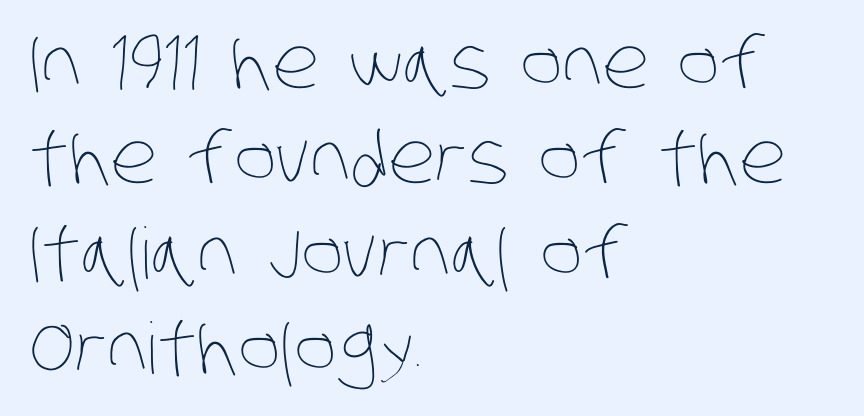
Each letter keeps its own natural width here, so spacing adapts to shape. The string is rendered with underlining switched off. No extra tracking has been applied to these lines. Alignment: flush left. No letter is thick-stroked: the sample isn't bold.
